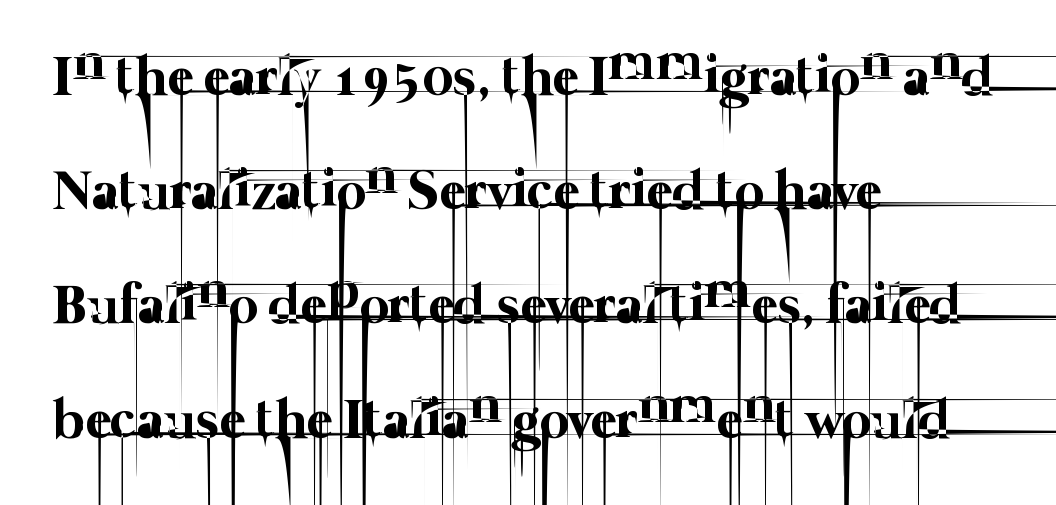
This sample has the flowing, uneven cadence of proportional lettering. The characters are drawn with everyday or finer stroke widths. In terms of letterspacing, this is plain default setting. Layout note: lines flush left. The space beneath each line is pristine and unruled.
